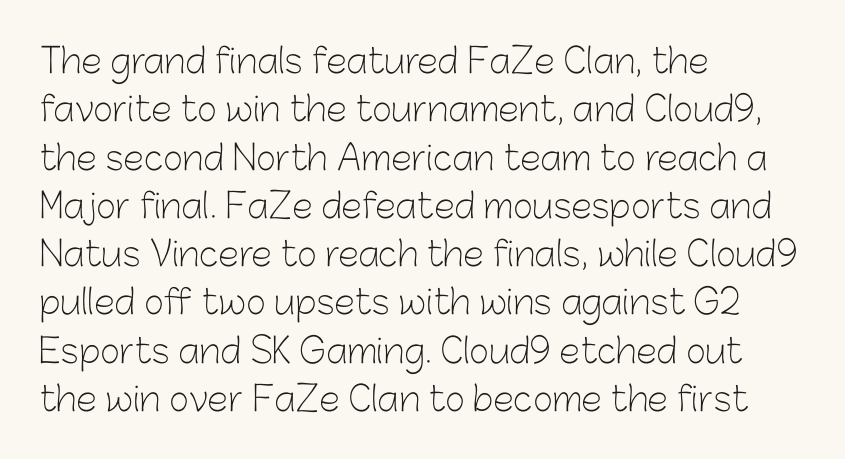
The image shows 34 px light sans-serif type, upright; set left-aligned, normal line spacing (1.42x), normal letter spacing, not underlined; low stroke contrast and a medium x-height.
